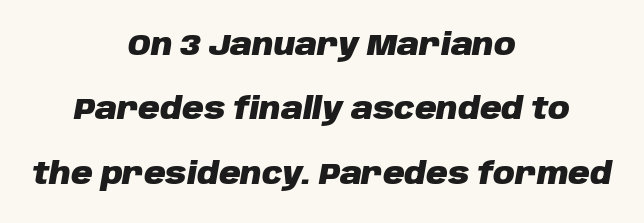
{"italic": "yes", "lean": "right", "slant_degrees": 10, "bold": "yes", "weight": "heavy", "width": "normal", "stroke_contrast": "low", "x_height": "large", "monospaced": "no", "underline": "no", "align": "center", "line_spacing": "loose", "line_spacing_ratio": 2.15, "letter_spacing": "normal", "letter_spacing_em": 0.0, "glyph_px": 30}
